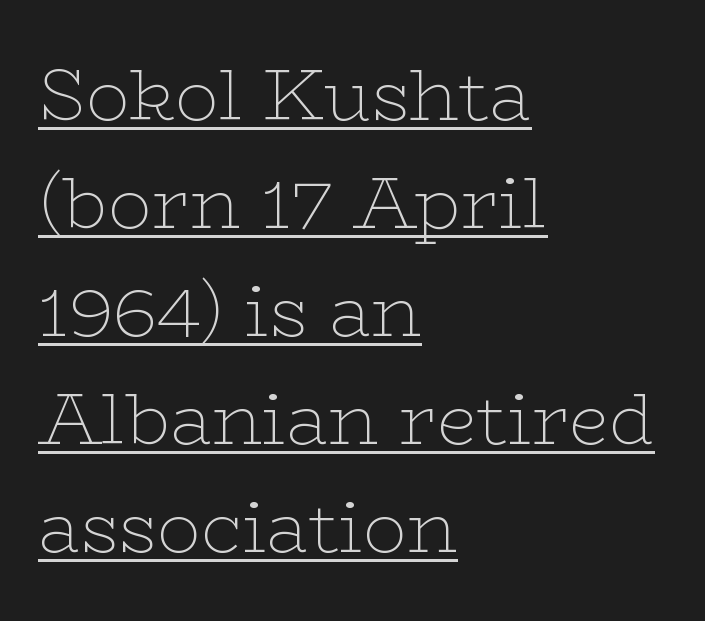
Q: Is the text bold? A: No.
Q: Is the text italic (slanted)? A: No, it is upright.
Q: Is the typeface a serif or a sans-serif typeface? A: Serif.
Q: Is the text underlined? A: Yes.
Q: How is the paragraph aligned? A: Left-aligned.
Q: Is the spacing between letters normal or unusually wide? A: Normal.
Q: Is the spacing between lines tight, normal or loose? A: Normal.
Q: Width (condensed, normal, or wide)? A: Wide.
Q: Stroke contrast? A: Low.
Q: x-height? A: Medium.
Q: Monospaced? A: No.
